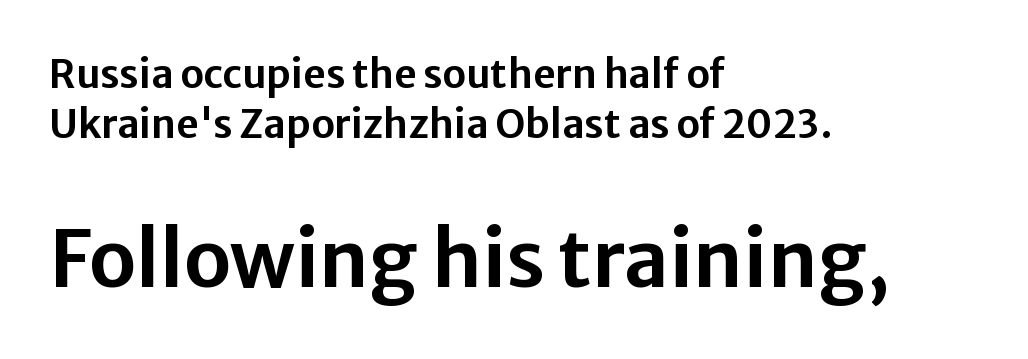
The image shows 78 px sans-serif type, upright; set left-aligned, normal line spacing (1.27x), normal letter spacing, not underlined; the second (bottom) block is 2.0x larger; low stroke contrast and a medium x-height.
